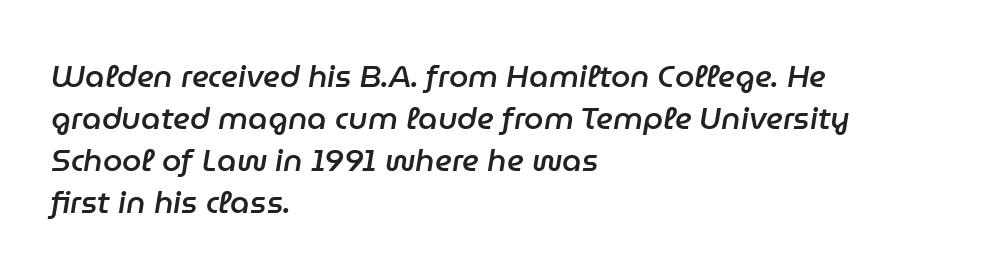
Q: Is the text bold? A: Semi-bold.
Q: Is the text italic (slanted)? A: Yes, it leans right by about 9 degrees.
Q: Is the text underlined? A: No.
Q: How is the paragraph aligned? A: Left-aligned.
Q: Is the spacing between letters normal or unusually wide? A: Normal.
Q: Is the spacing between lines tight, normal or loose? A: Normal.
Q: Width (condensed, normal, or wide)? A: Normal.
Q: Stroke contrast? A: Low.
Q: x-height? A: Medium.
Q: Monospaced? A: No.
